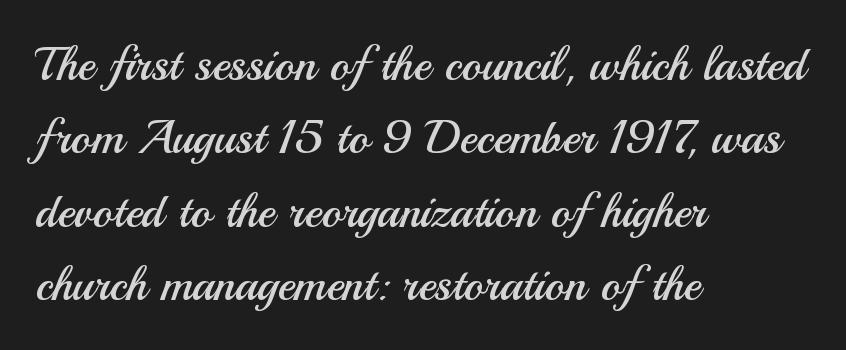
The image shows 47 px regular-weight sans-serif type; set left-aligned, normal line spacing (1.56x), normal letter spacing, not underlined; medium stroke contrast and a small x-height.
